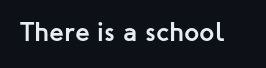
Q: Is the text bold? A: Yes.
Q: Is the text italic (slanted)? A: No, it is upright.
Q: Is the text underlined? A: No.
Q: Is the spacing between letters normal or unusually wide? A: Normal.
